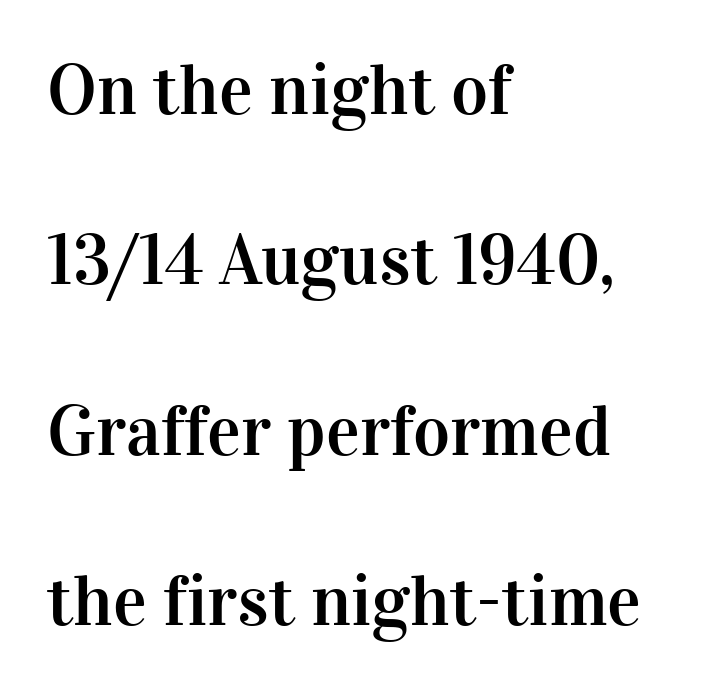
Bare-footed words on every line. Is the letter spacing exaggerated? No — it looks like the ordinary default. Alignment: flush left. Are there feet on the stems? There are — it's a serif. Looks like regular typesetting: each glyph gets only the width it needs. The lines are spread far apart with generous leading.
